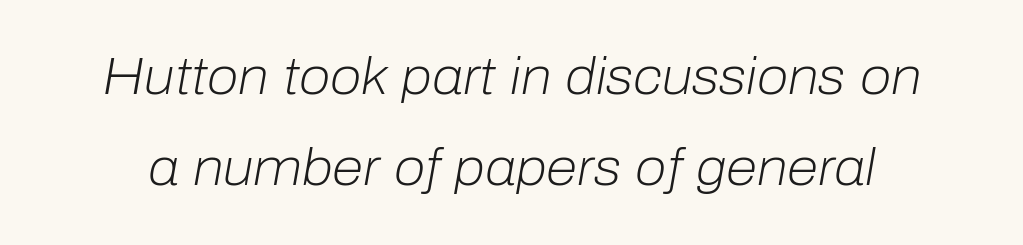
{"italic": "yes", "lean": "right", "slant_degrees": 10, "bold": "no", "weight": "light", "width": "normal", "stroke_contrast": "low", "x_height": "medium", "monospaced": "no", "underline": "no", "line_spacing_ratio": 1.78, "letter_spacing": "normal", "letter_spacing_em": 0.0, "glyph_px": 51}
